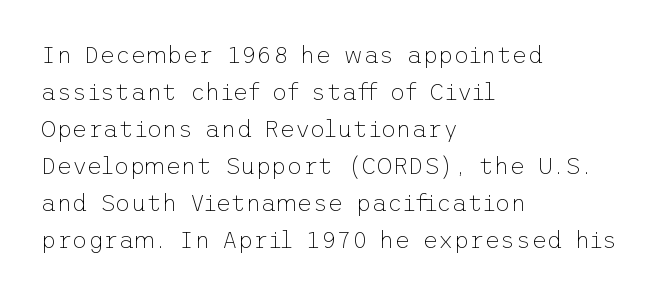
{"italic": "no", "bold": "no", "underline": "no", "align": "left", "line_spacing": "normal", "line_spacing_ratio": 1.54, "letter_spacing": "normal", "letter_spacing_em": 0.0, "glyph_px": 24}
